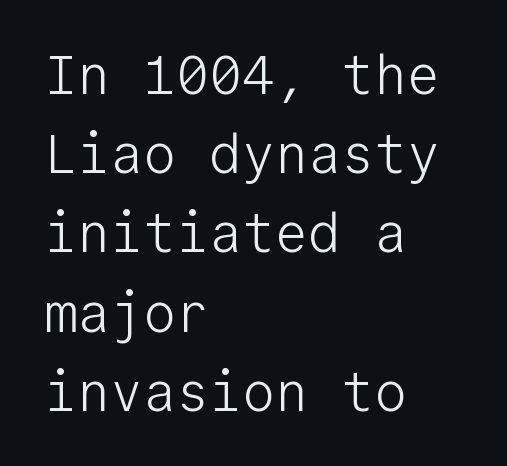
Horizontal alignment here is leftward, the default for most running prose. This sample has the even, mechanical cadence of fixed-width lettering. Descender tails drop into unmarked territory. The block of text has a typical density, with ordinary space between rows.
